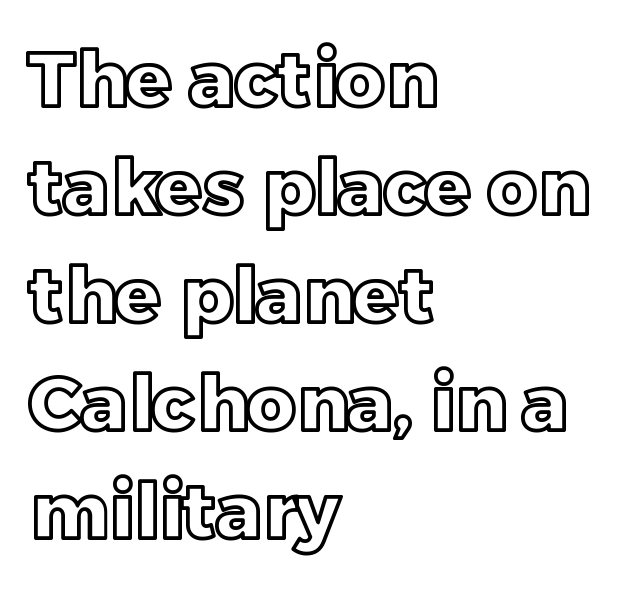
The image shows 76 px text type, upright; set left-aligned, normal line spacing (1.42x), normal letter spacing, not underlined; a large x-height.
